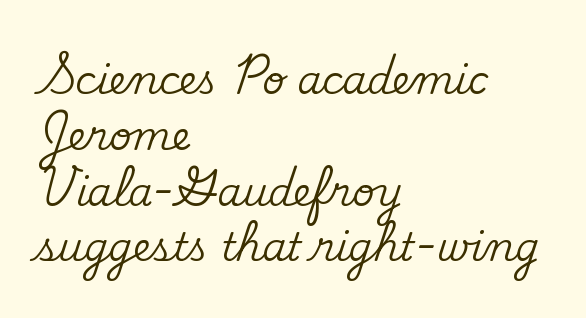
The image shows 39 px text type; set left-aligned, normal line spacing (1.43x), normal letter spacing, not underlined; medium stroke contrast and a small x-height.
